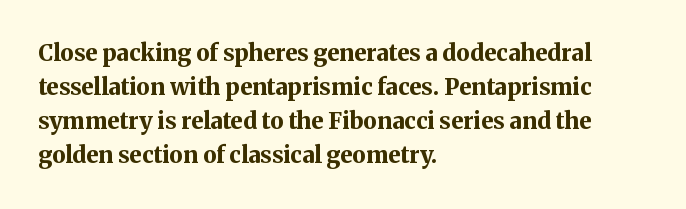
Q: Is the text bold? A: Yes.
Q: Is the text italic (slanted)? A: No, it is upright.
Q: Is the text underlined? A: No.
Q: How is the paragraph aligned? A: Left-aligned.
Q: Is the spacing between letters normal or unusually wide? A: Normal.
Q: Is the spacing between lines tight, normal or loose? A: Normal.
